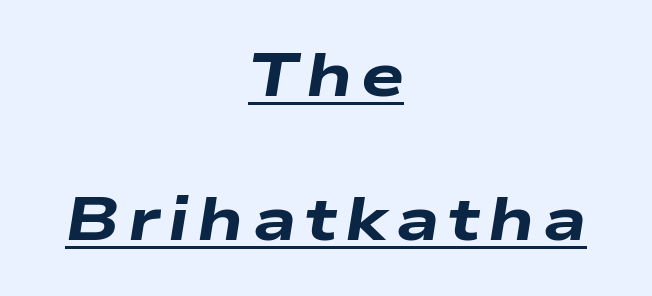
The image shows 61 px heavy, wide type, italic (leaning right); set centered, loose line spacing (2.36x), underlined; low stroke contrast and a medium x-height.
